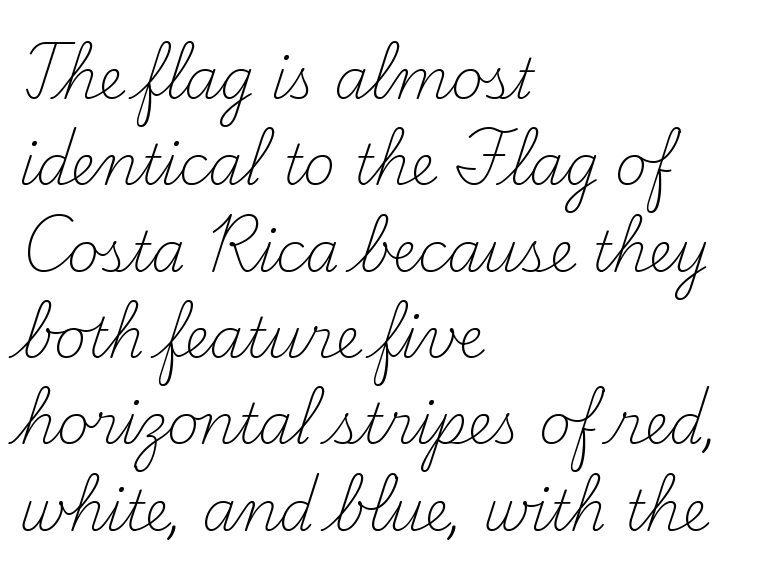
{"bold": "no", "weight": "light", "width": "normal", "stroke_contrast": "medium", "x_height": "small", "monospaced": "no", "underline": "no", "align": "left", "line_spacing": "normal", "line_spacing_ratio": 1.57, "letter_spacing": "normal", "letter_spacing_em": 0.0, "glyph_px": 55}
